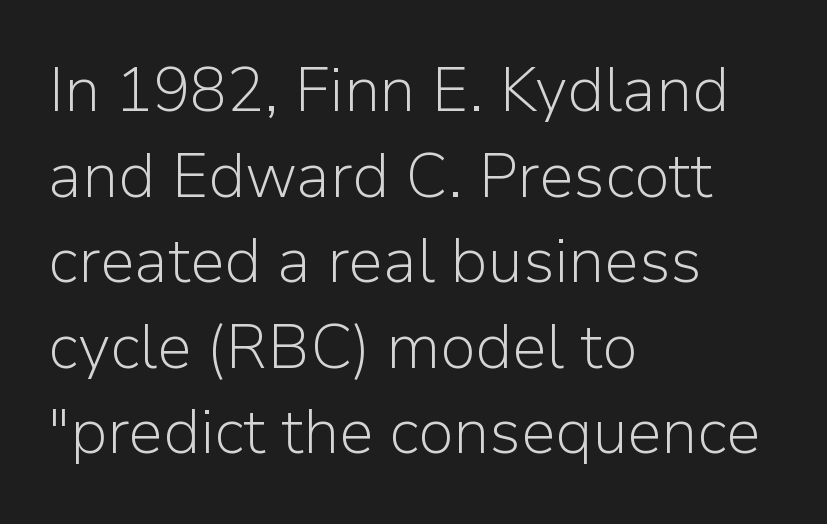
The image shows 62 px light sans-serif type, upright; set left-aligned, normal line spacing (1.38x), normal letter spacing, not underlined; low stroke contrast and a medium x-height.
